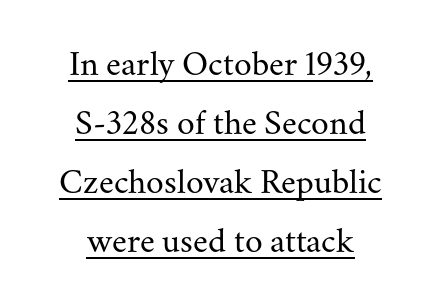
Spacing between characters is what you'd get straight out of the box. The weight would be labelled regular, book, light, or lighter still. The face used here is proportionally spaced, like ordinary book or web type. The font's upright variant was chosen for this text.
